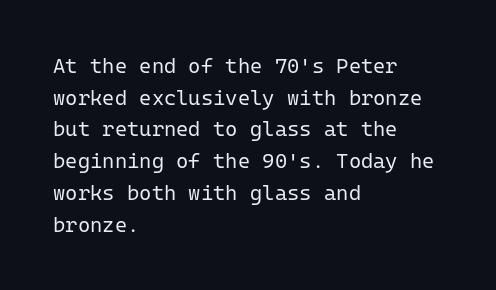
{"italic": "no", "bold": "no", "underline": "no", "align": "left", "line_spacing": "normal", "line_spacing_ratio": 1.51, "letter_spacing": "normal", "letter_spacing_em": 0.0, "glyph_px": 21}
